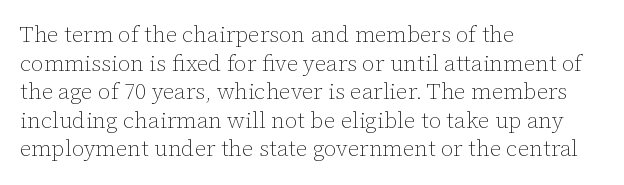
{"italic": "no", "bold": "no", "underline": "no", "align": "left", "line_spacing": "normal", "line_spacing_ratio": 1.3, "letter_spacing": "normal", "letter_spacing_em": 0.0, "glyph_px": 22}
